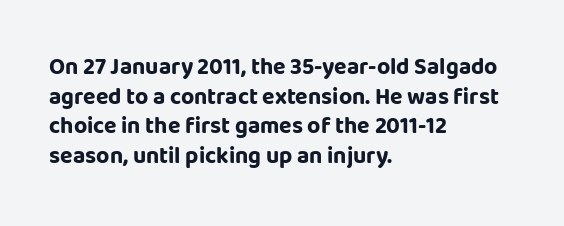
Q: Is the text bold? A: Yes.
Q: Is the text italic (slanted)? A: No, it is upright.
Q: Is the text underlined? A: No.
Q: How is the paragraph aligned? A: Left-aligned.
Q: Is the spacing between letters normal or unusually wide? A: Normal.
Q: Is the spacing between lines tight, normal or loose? A: Normal.
